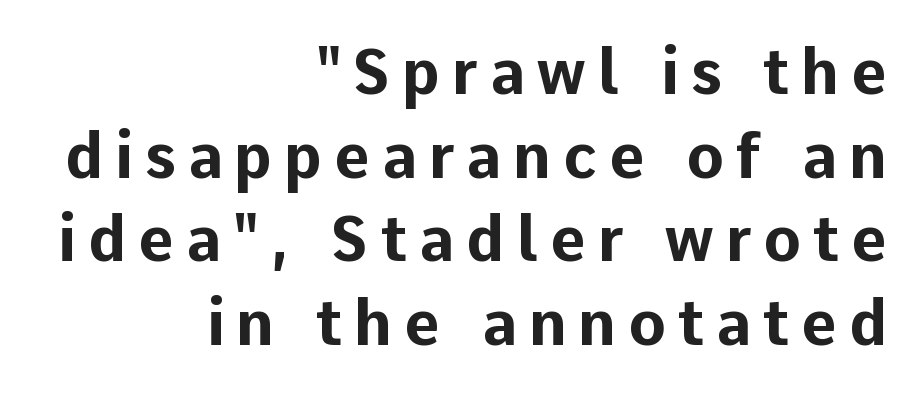
{"serif": "no", "italic": "no", "bold": "yes", "weight": "bold", "width": "normal", "stroke_contrast": "low", "x_height": "medium", "monospaced": "no", "underline": "no", "align": "right", "line_spacing": "normal", "line_spacing_ratio": 1.35, "glyph_px": 62}
